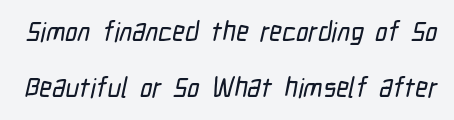
Q: Is the text underlined? A: No.
Q: Is the spacing between letters normal or unusually wide? A: Normal.
Q: Is the spacing between lines tight, normal or loose? A: Loose.
